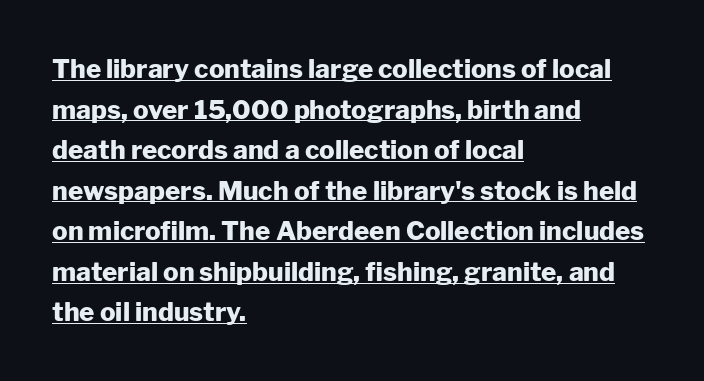
The font is running at its bold setting. The glyphs are accompanied by a horizontal stroke just below them. Quick note: interline space is typical. Italic? Not at all — the glyphs are vertical. Look at the tracking — it's just the regular setting, nothing added. Line starts are locked; line ends wander.
